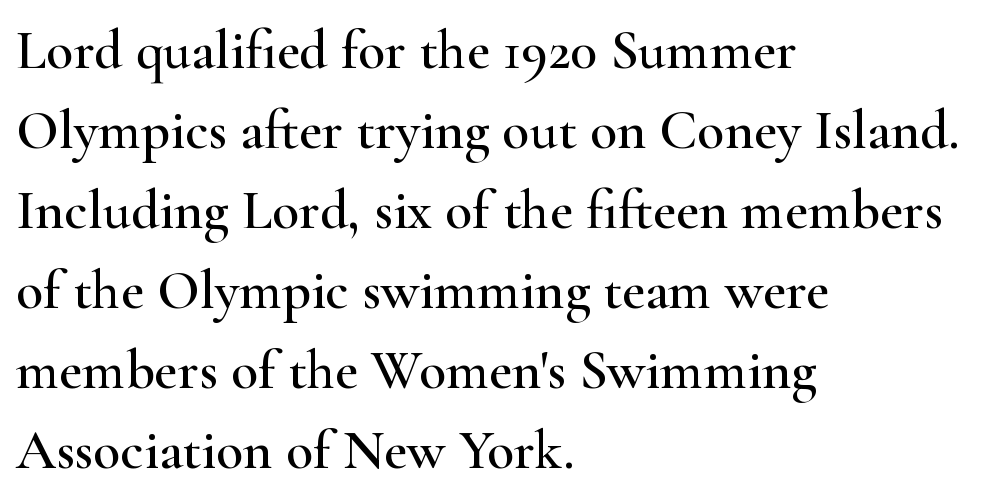
The image shows 56 px wide serif type, upright; set left-aligned, normal line spacing (1.43x), normal letter spacing, not underlined; high stroke contrast and a small x-height.
